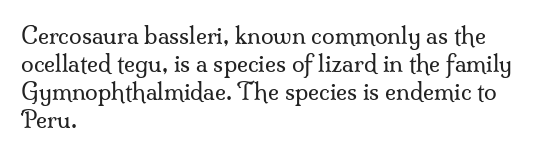
Every stem runs plumb, perpendicular to the baseline. Layout note: lines flush left. Decoration check: the copy has no underline. Short note: letters normally spaced.
